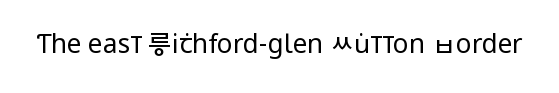
A roman cut, with each character standing at attention. Decoration check: the copy has no underline. The gaps between neighbouring characters are ordinary and unremarkable. Bold? No — there's no thickening of the strokes.
